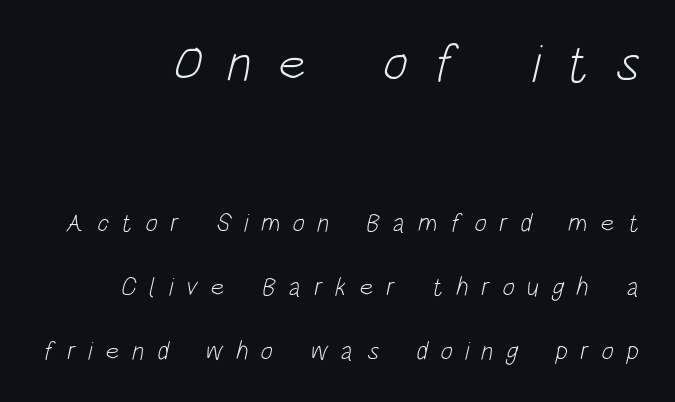
The image shows 53 px light, condensed sans-serif type; set right-aligned, loose line spacing (2.46x), unusually wide letter spacing (+0.49 em), not underlined; the first (top) block is 2.04x larger; low stroke contrast and a large x-height.
